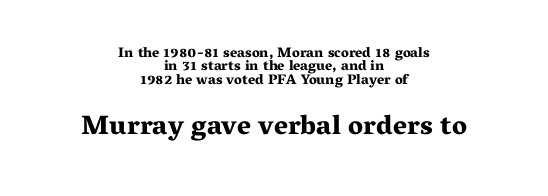
The rendering uses a bold face; every stroke is thick and dark. The lines in this sample share a center point and differ in where they start and stop. Does the lettering tilt? It doesn't — this is upright. Spacing between characters is what you'd get straight out of the box. Underlining? Definitely not there. One glance says dense: line gaps are narrower than usual.
